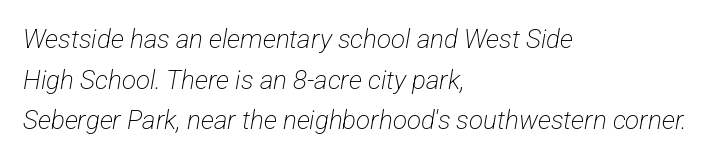
These lines keep a tight, regular rhythm from letter to letter. Rows of type keep a routine distance in the vertical direction. Line beginnings align vertically; line endings do not. No chunkiness to these letters — they're not bold.
